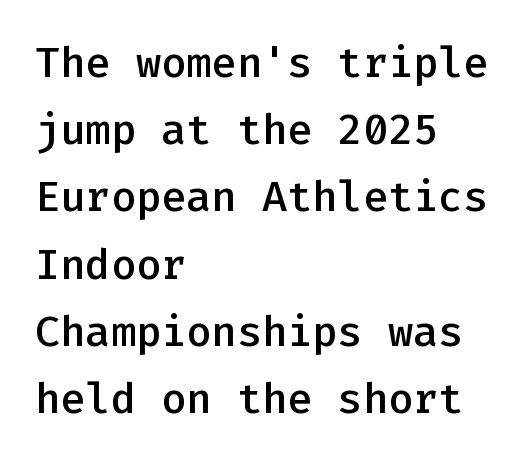
The image shows 42 px semibold sans-serif type, upright, monospaced; set left-aligned, normal line spacing (1.6x), normal letter spacing, not underlined; low stroke contrast and a medium x-height.
